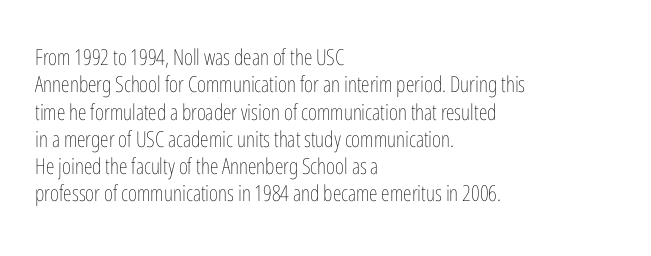
Q: Is the text bold? A: No.
Q: Is the text italic (slanted)? A: No, it is upright.
Q: Is the text underlined? A: No.
Q: How is the paragraph aligned? A: Left-aligned.
Q: Is the spacing between letters normal or unusually wide? A: Normal.
